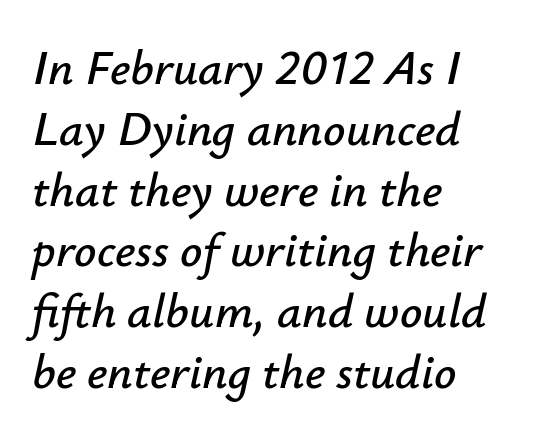
The image shows 49 px text type, italic (leaning right); set left-aligned, line spacing 1.24x, normal letter spacing, not underlined; low stroke contrast and a small x-height.
